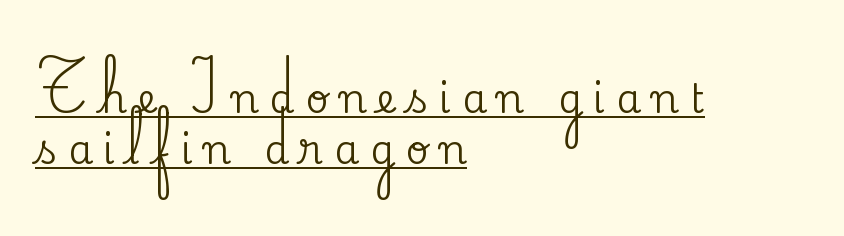
Q: Is the text italic (slanted)? A: No, it is upright.
Q: Is the typeface a serif or a sans-serif typeface? A: Serif.
Q: Is the text underlined? A: Yes.
Q: How is the paragraph aligned? A: Left-aligned.
Q: Is the spacing between letters normal or unusually wide? A: Unusually wide.
Q: Is the spacing between lines tight, normal or loose? A: Normal.
Q: Width (condensed, normal, or wide)? A: Normal.
Q: Stroke contrast? A: Medium.
Q: x-height? A: Small.
Q: Monospaced? A: No.
